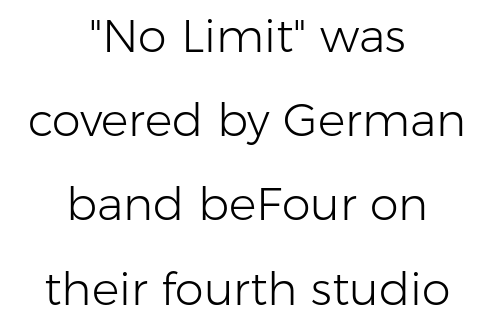
{"serif": "no", "italic": "no", "bold": "no", "weight": "light", "width": "normal", "stroke_contrast": "low", "x_height": "medium", "monospaced": "no", "underline": "no", "align": "center", "line_spacing_ratio": 1.83, "letter_spacing": "normal", "letter_spacing_em": 0.0, "glyph_px": 46}
